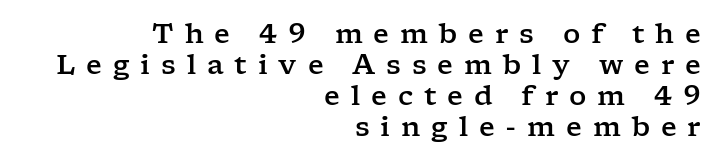
{"italic": "no", "underline": "no", "align": "right", "line_spacing": "tight", "line_spacing_ratio": 1.15, "letter_spacing": "wide", "letter_spacing_em": 0.4, "glyph_px": 27}
